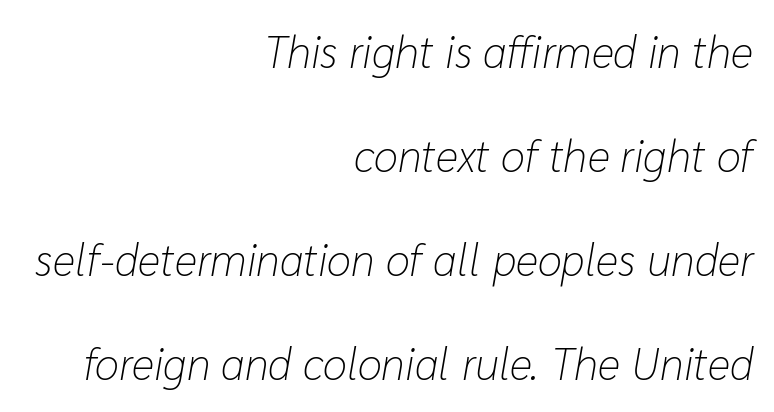
The image shows 44 px light type, italic (leaning right); set right-aligned, loose line spacing (2.36x), normal letter spacing, not underlined; low stroke contrast and a medium x-height.
